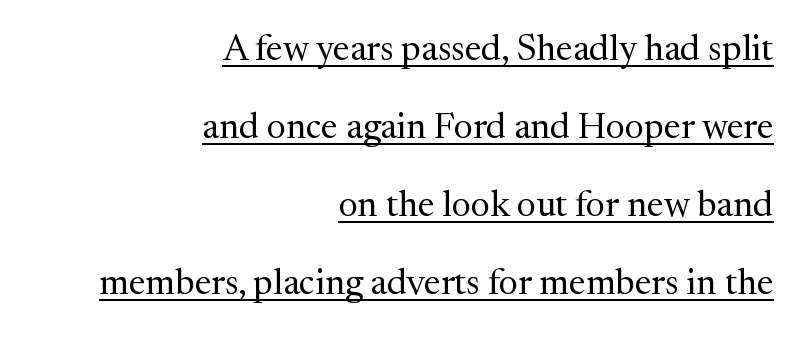
The image shows 36 px regular-weight serif type, upright; set right-aligned, loose line spacing (2.17x), normal letter spacing, underlined; medium stroke contrast and a medium x-height.
